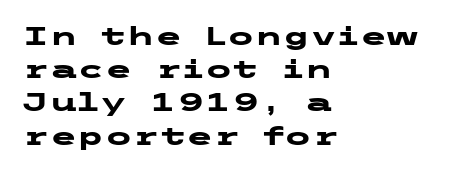
One-word summary of the alignment: left. Compared with an ordinary text face, these strokes are far heavier — a full bold. Interline gaps are of average width in this sample. Letter spacing: default. The baseline area is clear. The letters stand upright; this is a roman face.
